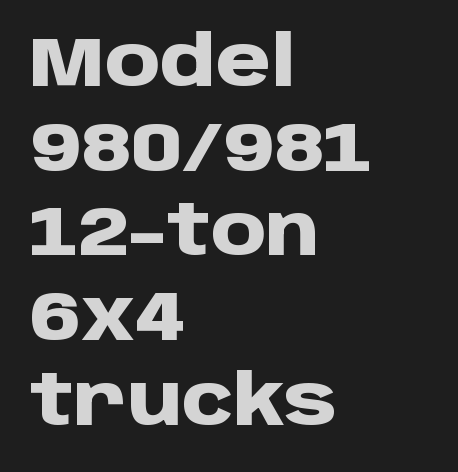
Notice how the stems are strictly vertical — no italics here. Nobody drew a line under any word here. This is sans-serif lettering, the kind often seen on screens and signage. Typeset ragged right — the left edge is the straight one. The line texture is even and compact thanks to regular tracking.
